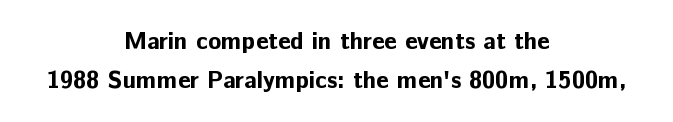
Q: Is the text bold? A: Yes.
Q: Is the text italic (slanted)? A: No, it is upright.
Q: Is the text underlined? A: No.
Q: How is the paragraph aligned? A: Centered.
Q: Is the spacing between letters normal or unusually wide? A: Normal.
Q: Is the spacing between lines tight, normal or loose? A: Normal.
